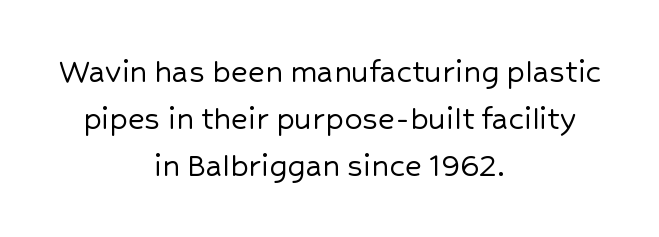
The image shows 36 px sans-serif type, upright; set centered, normal line spacing (1.3x), normal letter spacing, not underlined; low stroke contrast and a medium x-height.
